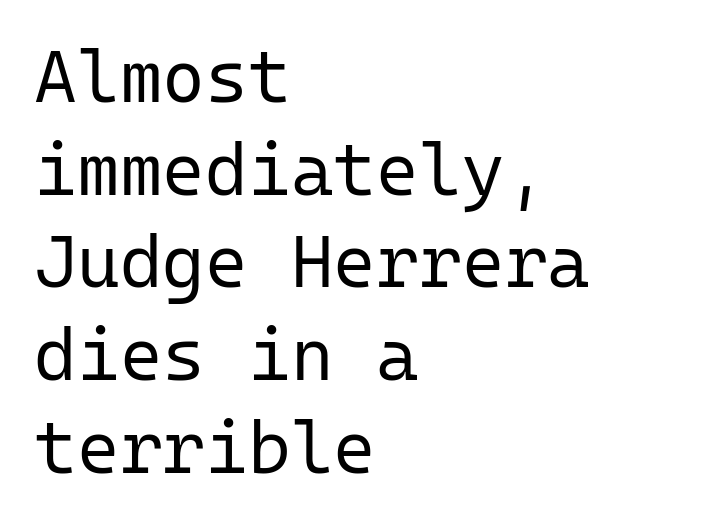
Q: Is the text bold? A: No.
Q: Is the text italic (slanted)? A: No, it is upright.
Q: Is the typeface a serif or a sans-serif typeface? A: Sans-serif.
Q: Is the text underlined? A: No.
Q: How is the paragraph aligned? A: Left-aligned.
Q: Is the spacing between letters normal or unusually wide? A: Normal.
Q: Is the spacing between lines tight, normal or loose? A: Normal.
Q: Width (condensed, normal, or wide)? A: Normal.
Q: Stroke contrast? A: Low.
Q: x-height? A: Medium.
Q: Monospaced? A: Yes.
